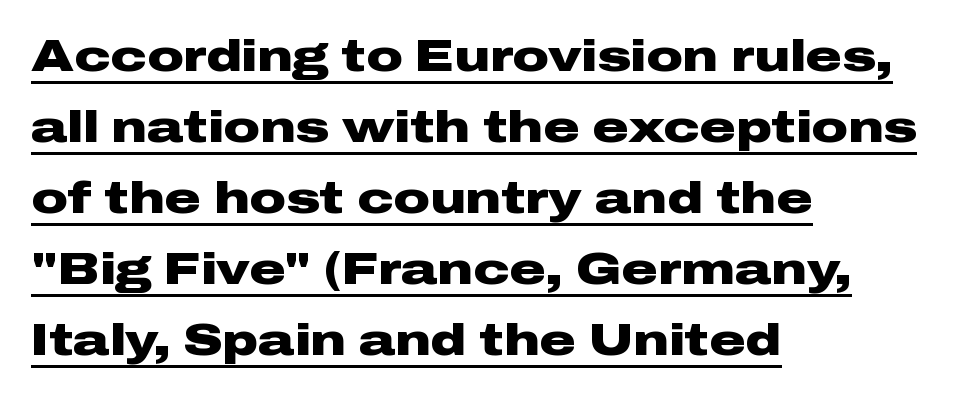
{"serif": "no", "italic": "no", "bold": "yes", "weight": "heavy", "width": "wide", "stroke_contrast": "low", "x_height": "medium", "monospaced": "no", "underline": "yes", "align": "left", "line_spacing": "normal", "line_spacing_ratio": 1.58, "letter_spacing": "normal", "letter_spacing_em": 0.0, "glyph_px": 45}
